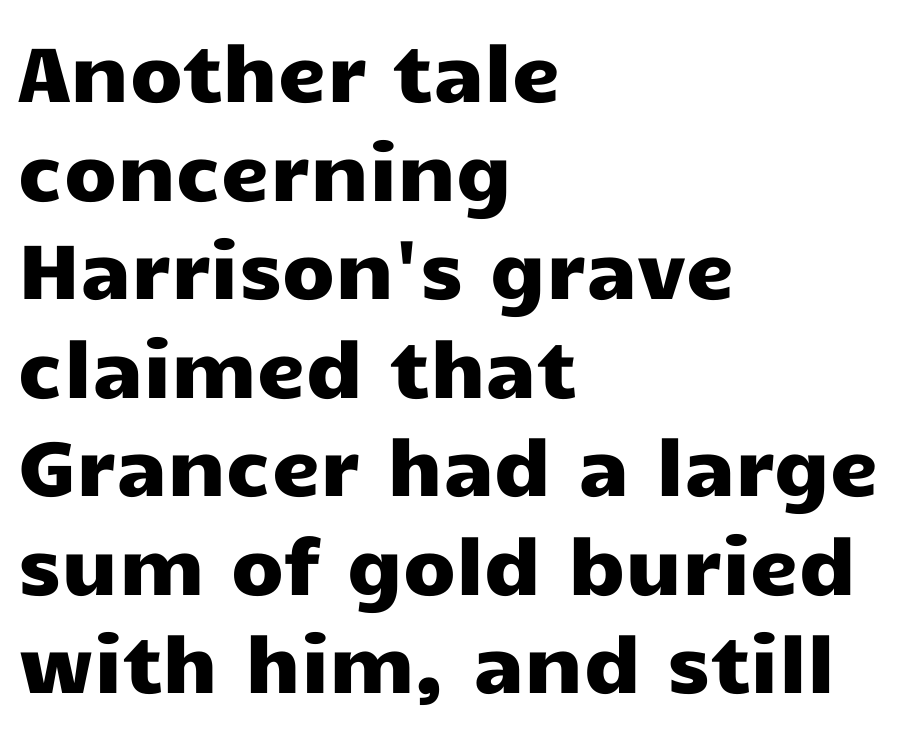
{"serif": "no", "italic": "no", "width": "wide", "stroke_contrast": "low", "x_height": "medium", "monospaced": "no", "underline": "no", "align": "left", "line_spacing": "normal", "line_spacing_ratio": 1.28, "letter_spacing": "normal", "letter_spacing_em": 0.0, "glyph_px": 77}
